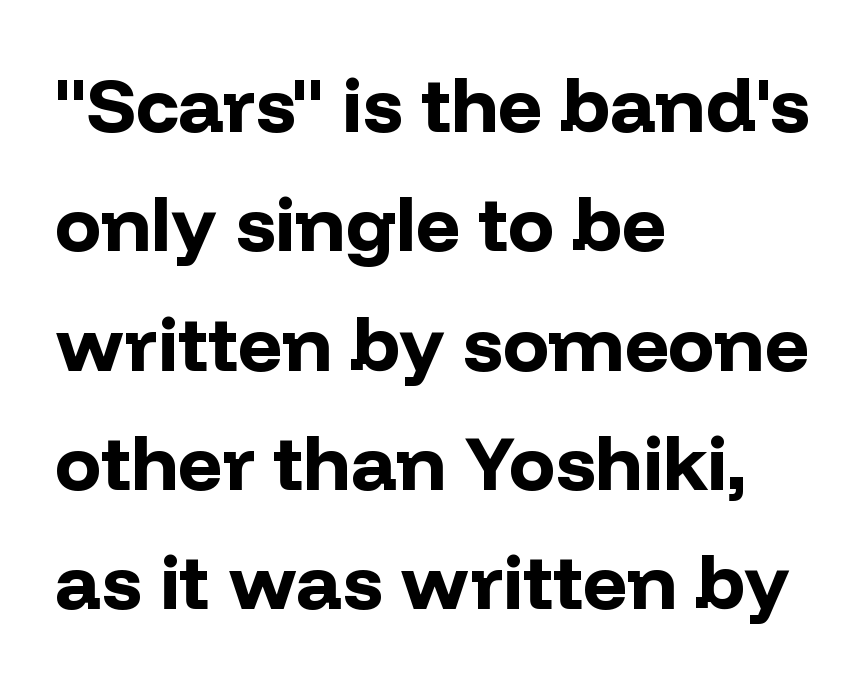
The image shows 77 px bold sans-serif type, upright; set left-aligned, normal line spacing (1.55x), normal letter spacing, not underlined; low stroke contrast and a medium x-height.
